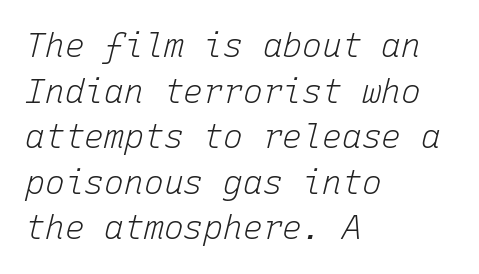
Q: Is the text bold? A: No.
Q: Is the text italic (slanted)? A: Yes, it leans right by about 15 degrees.
Q: Is the text underlined? A: No.
Q: How is the paragraph aligned? A: Left-aligned.
Q: Is the spacing between letters normal or unusually wide? A: Normal.
Q: Is the spacing between lines tight, normal or loose? A: Normal.
Q: Width (condensed, normal, or wide)? A: Normal.
Q: Stroke contrast? A: Low.
Q: x-height? A: Medium.
Q: Monospaced? A: Yes.
